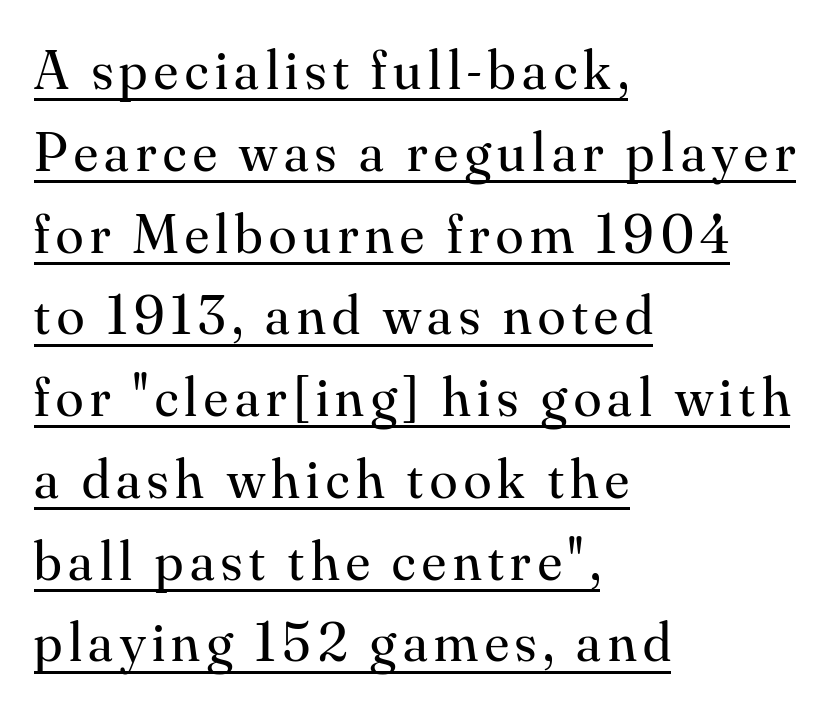
{"serif": "yes", "italic": "no", "bold": "no", "weight": "regular", "width": "normal", "stroke_contrast": "medium", "x_height": "small", "monospaced": "no", "underline": "yes", "align": "left", "line_spacing": "normal", "line_spacing_ratio": 1.46, "glyph_px": 56}
